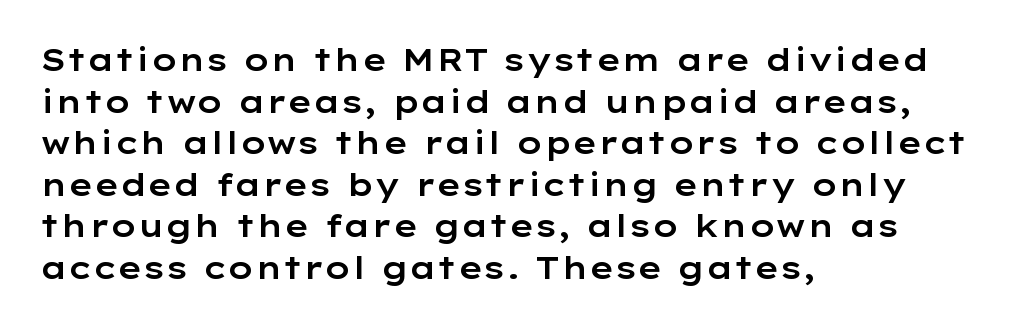
{"serif": "no", "italic": "no", "width": "wide", "stroke_contrast": "low", "x_height": "medium", "monospaced": "no", "underline": "no", "align": "left", "line_spacing": "normal", "line_spacing_ratio": 1.34, "letter_spacing": "normal", "letter_spacing_em": 0.0, "glyph_px": 31}
